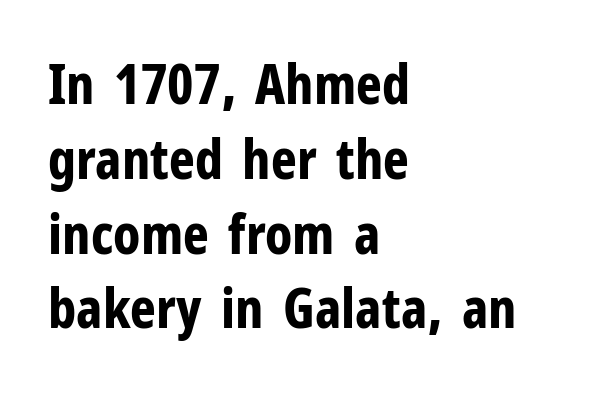
The image shows 55 px bold, condensed sans-serif type, upright; set left-aligned, normal line spacing (1.36x), normal letter spacing, not underlined; low stroke contrast and a medium x-height.
